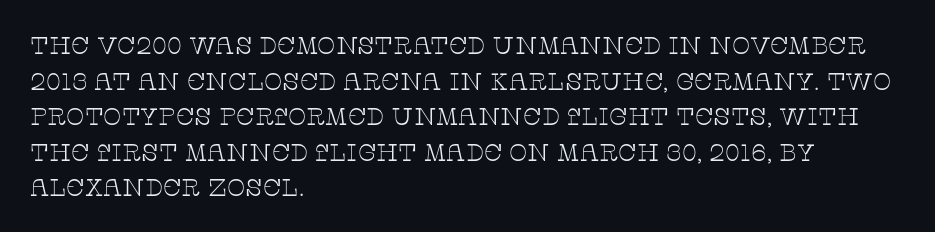
{"italic": "no", "bold": "no", "underline": "no", "align": "left", "line_spacing": "normal", "line_spacing_ratio": 1.48, "letter_spacing": "normal", "letter_spacing_em": 0.0, "glyph_px": 24}
